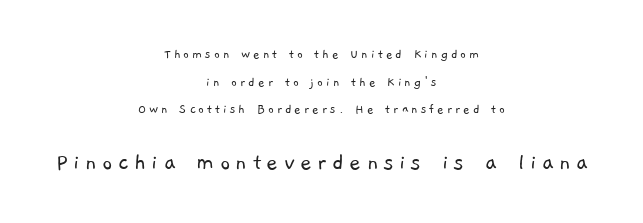
{"bold": "no", "underline": "no", "align": "center", "line_spacing": "loose", "line_spacing_ratio": 1.98, "letter_spacing": "wide", "letter_spacing_em": 0.21, "larger_block": "second", "size_ratio": 1.79, "glyph_px": 25}
